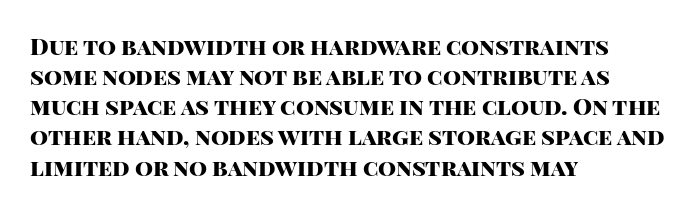
Q: Is the text bold? A: Yes.
Q: Is the text italic (slanted)? A: No, it is upright.
Q: Is the text underlined? A: No.
Q: How is the paragraph aligned? A: Left-aligned.
Q: Is the spacing between letters normal or unusually wide? A: Normal.
Q: Is the spacing between lines tight, normal or loose? A: Normal.
